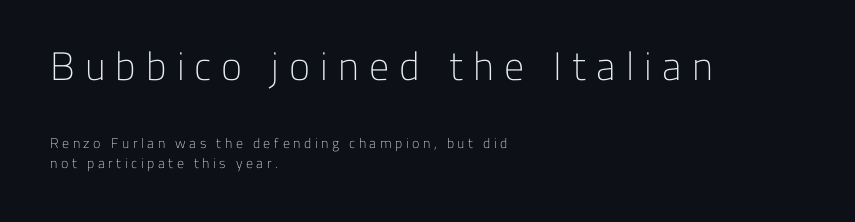
Loose tracking; the words dissolve into strings of separated letters. Compared with typical paragraphs, the rows here are spaced about the same. Unbolded letterforms with no extra heft. This sample has the flowing, uneven cadence of proportional lettering.
